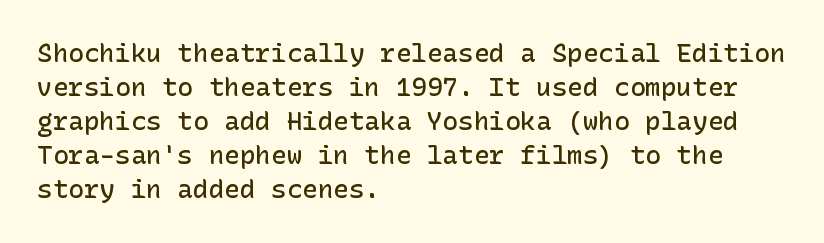
{"italic": "no", "bold": "semi", "underline": "no", "align": "left", "line_spacing": "normal", "line_spacing_ratio": 1.31, "letter_spacing": "normal", "letter_spacing_em": 0.0, "glyph_px": 26}
